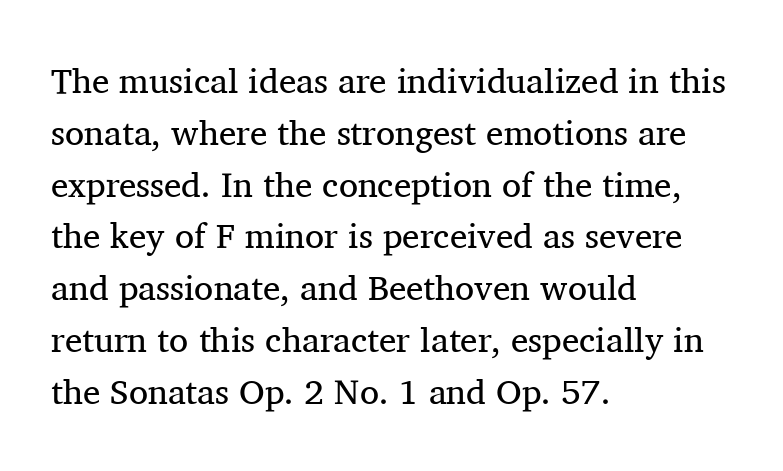
No word sits above an underline. Spacing verdict: proportional, widths tailored to each character. Observe the ordinary spacing: letters are neighbours, not strangers. The lines sit at an ordinary, default distance from one another. Weight: not bold — regular or lighter.
